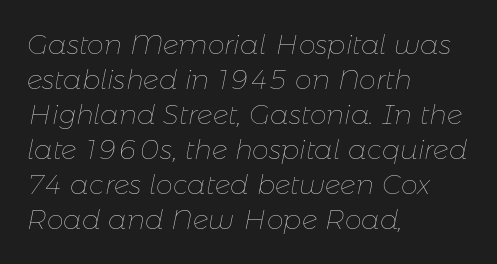
{"italic": "yes", "lean": "right", "slant_degrees": 11, "bold": "no", "underline": "no", "align": "left", "line_spacing": "normal", "line_spacing_ratio": 1.3, "letter_spacing": "normal", "letter_spacing_em": 0.0, "glyph_px": 27}
